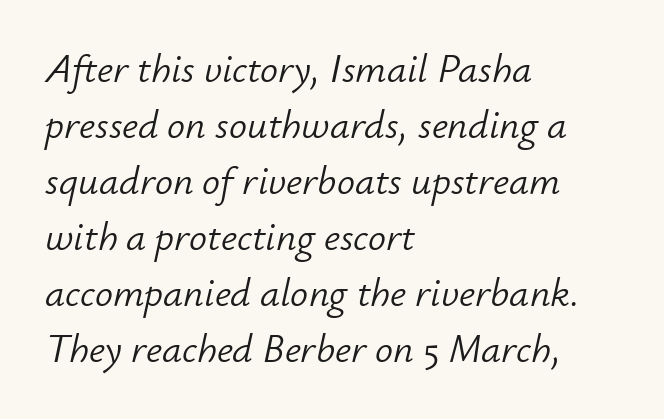
Inter-character spacing is left at the font's built-in metrics. Plain, unruled lines of type. Notice how the stems are inclined rather than vertical — that's the hallmark of italics. Regarding leading, the lines here are spaced in the standard way. Weight class: somewhere from thin through regular.
